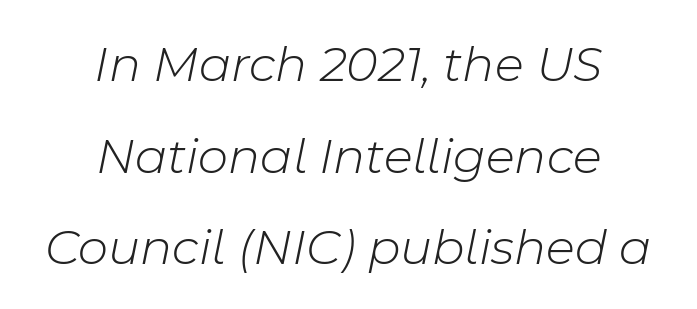
The image shows 52 px light type, italic (leaning right); set centered, line spacing 1.76x, normal letter spacing, not underlined; low stroke contrast and a medium x-height.
